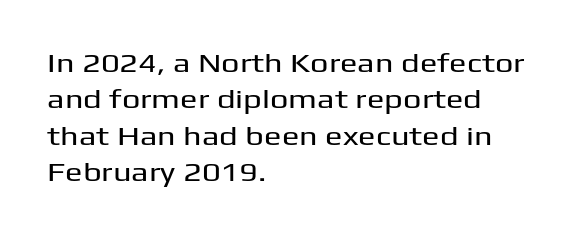
{"italic": "no", "underline": "no", "align": "left", "line_spacing": "normal", "line_spacing_ratio": 1.4, "letter_spacing": "normal", "letter_spacing_em": 0.0, "glyph_px": 26}
